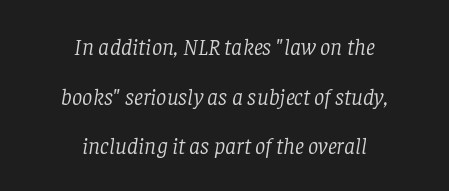
Characters follow at the spacing the type designer built in. Heaviness? Minimal to ordinary, like unemphasized prose. Visually the block forms a symmetrical silhouette, jagged on both flanks. If you measured baseline to baseline, you'd find a long distance.
